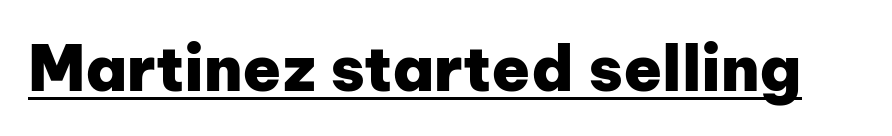
Summary of weight: heavy, a full bold. The specimen includes a rule beneath the text block's lines. Looks like regular typesetting: each glyph gets only the width it needs. Type style note: lacks serifs. Compared with typical body copy, the letter spacing here is the same.
